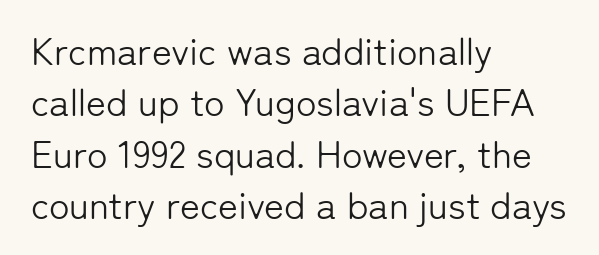
{"serif": "no", "italic": "no", "bold": "no", "weight": "light", "width": "normal", "stroke_contrast": "low", "x_height": "medium", "monospaced": "no", "underline": "no", "align": "left", "line_spacing": "normal", "line_spacing_ratio": 1.35, "letter_spacing": "normal", "letter_spacing_em": 0.0, "glyph_px": 38}
